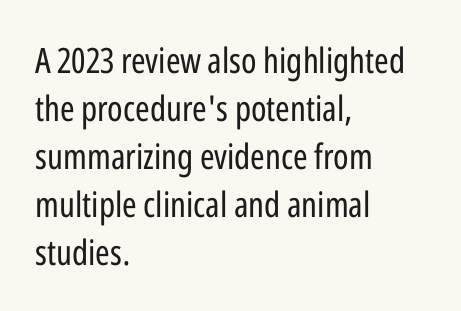
{"serif": "no", "italic": "no", "bold": "no", "weight": "regular", "width": "condensed", "stroke_contrast": "low", "x_height": "medium", "monospaced": "no", "underline": "no", "align": "left", "line_spacing": "normal", "line_spacing_ratio": 1.37, "letter_spacing": "normal", "letter_spacing_em": 0.0, "glyph_px": 35}
